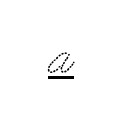
Q: Is the text underlined? A: Yes.
Q: Is the spacing between letters normal or unusually wide? A: Unusually wide.
Q: Width (condensed, normal, or wide)? A: Wide.
Q: Stroke contrast? A: Low.
Q: x-height? A: Small.
Q: Monospaced? A: No.
